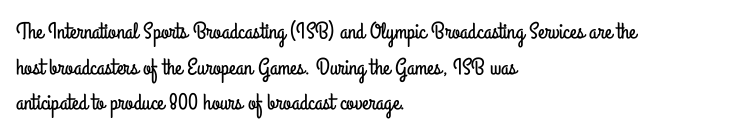
{"italic": "no", "underline": "no", "align": "left", "line_spacing": "normal", "line_spacing_ratio": 1.55, "letter_spacing": "normal", "letter_spacing_em": 0.0, "glyph_px": 23}
